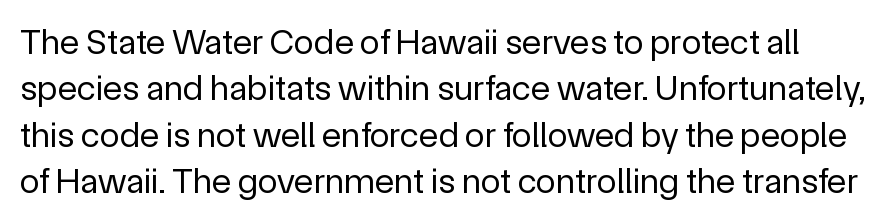
The image shows 36 px regular-weight sans-serif type, upright; set normal line spacing (1.29x), normal letter spacing, not underlined; a medium x-height.
